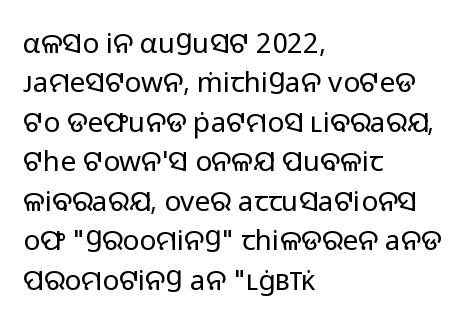
The image shows 28 px regular-weight sans-serif type, upright; set left-aligned, normal line spacing (1.41x), normal letter spacing, not underlined; low stroke contrast and a medium x-height.
